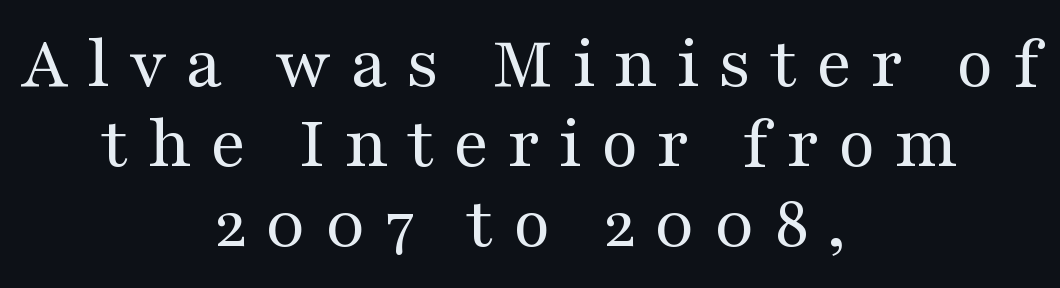
Q: Is the text bold? A: No.
Q: Is the text italic (slanted)? A: No, it is upright.
Q: Is the typeface a serif or a sans-serif typeface? A: Serif.
Q: Is the text underlined? A: No.
Q: How is the paragraph aligned? A: Centered.
Q: Is the spacing between letters normal or unusually wide? A: Unusually wide.
Q: Is the spacing between lines tight, normal or loose? A: Tight.
Q: Width (condensed, normal, or wide)? A: Wide.
Q: Stroke contrast? A: Medium.
Q: x-height? A: Medium.
Q: Monospaced? A: No.
